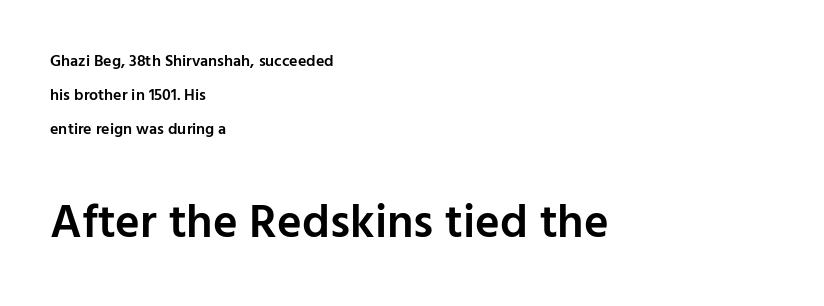
The following chunk of copy outweighs the initial chunk in type size. Descenders are the only things crossing below the line. The font is running at a semibold setting, under full bold. Proportional: the letters do not fall into vertical columns.
